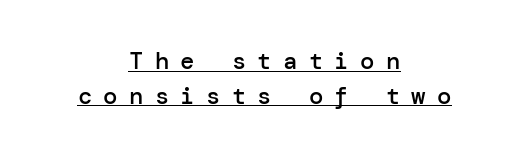
Horizontal alignment here is central, giving a formal, balanced look. The strokes are fattened partway — semibold, not bold. Like a heading marked for emphasis, these lines bear an underscore. Regular leading. Nope, not italic — everything's standing straight.
